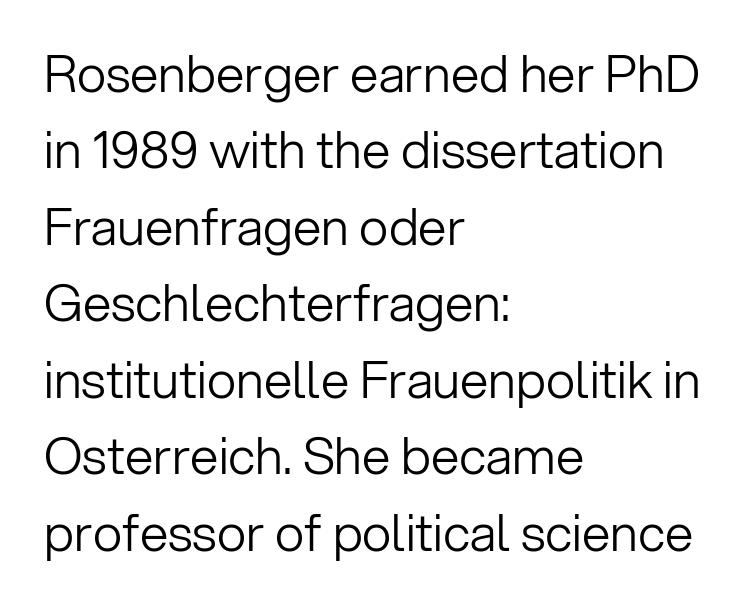
The image shows 51 px light sans-serif type, upright; set left-aligned, normal line spacing (1.5x), normal letter spacing, not underlined; low stroke contrast and a medium x-height.
